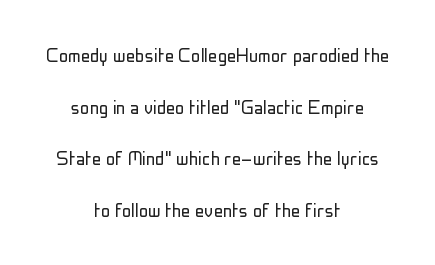
The passage shown has conventional tracking throughout. Is there much room between lines? Yes — plenty of vertical air separates them. Weight: in the light-to-regular range. Where is the straight margin? There isn't one; the lines are centered. Any mark beneath the type? The region is blank.
